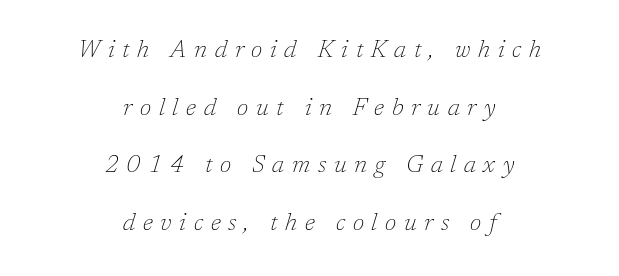
The image shows 24 px text type, italic (leaning right); set centered, loose line spacing (2.4x), unusually wide letter spacing (+0.32 em), not underlined.
